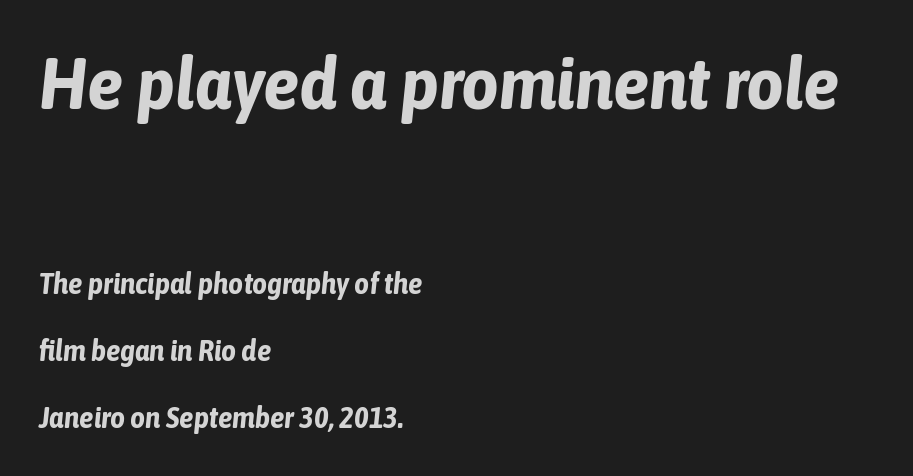
{"italic": "yes", "lean": "right", "slant_degrees": 6, "bold": "yes", "weight": "bold", "width": "condensed", "stroke_contrast": "low", "x_height": "medium", "monospaced": "no", "underline": "no", "align": "left", "line_spacing": "loose", "line_spacing_ratio": 2.31, "letter_spacing": "normal", "letter_spacing_em": 0.0, "larger_block": "first", "size_ratio": 2.52, "glyph_px": 73}
